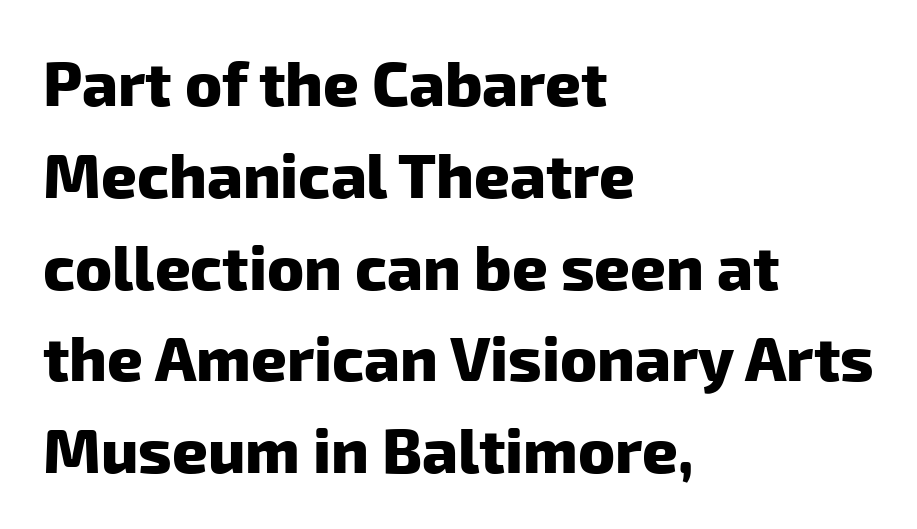
Emphasis by weight is at full strength: bold. Think of a printed novel: that variable character pitch is what you see here. What kind of face is this? One without serifs — a sans. The block of text has a typical density, with ordinary space between rows. Lines of text with bare space underneath. Casual observation: everything's shoved over to the left.
